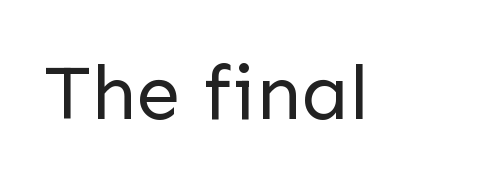
Q: Is the text bold? A: No.
Q: Is the text italic (slanted)? A: No, it is upright.
Q: Is the typeface a serif or a sans-serif typeface? A: Sans-serif.
Q: Is the text underlined? A: No.
Q: Is the spacing between letters normal or unusually wide? A: Normal.
Q: Width (condensed, normal, or wide)? A: Normal.
Q: Stroke contrast? A: Low.
Q: x-height? A: Medium.
Q: Monospaced? A: No.
